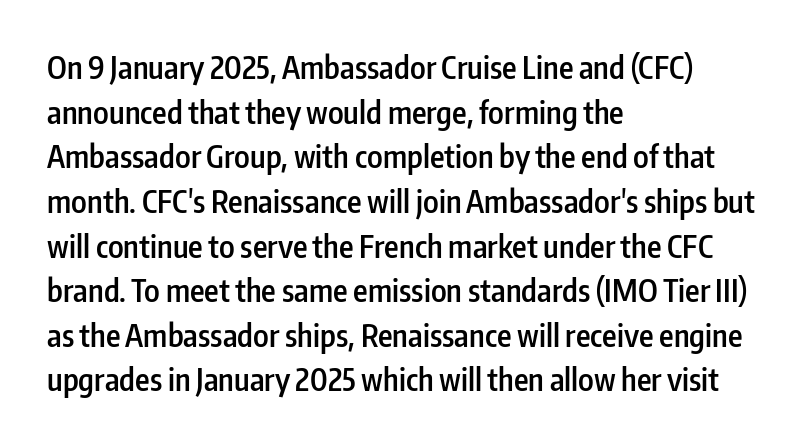
The image shows 31 px semibold, condensed sans-serif type, upright; set left-aligned, normal line spacing (1.44x), normal letter spacing, not underlined; low stroke contrast and a medium x-height.
